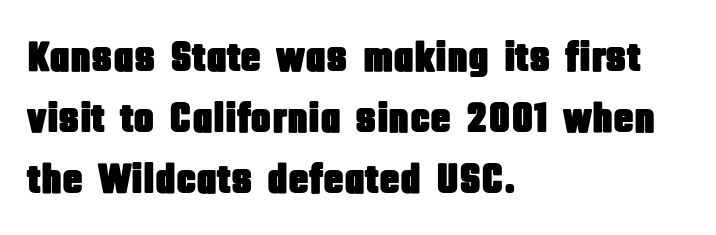
This is the regular roman posture of the typeface. The letters sit at their default tracking, neither squeezed nor spread. Only glyphs here, with clear space below each row. The rendering shows plain stroke endings on the letterforms — a sans-serif design. Does the leading feel generous? No, just average. The face used here is proportionally spaced, like ordinary book or web type.
